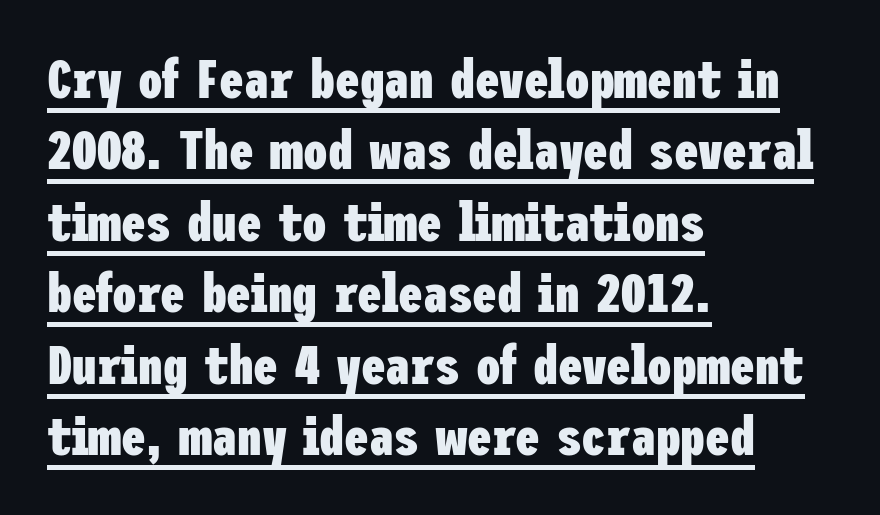
{"serif": "no", "italic": "no", "bold": "yes", "weight": "heavy", "width": "condensed", "stroke_contrast": "low", "x_height": "medium", "underline": "yes", "align": "left", "line_spacing": "normal", "line_spacing_ratio": 1.3, "letter_spacing": "normal", "letter_spacing_em": 0.0, "glyph_px": 55}
